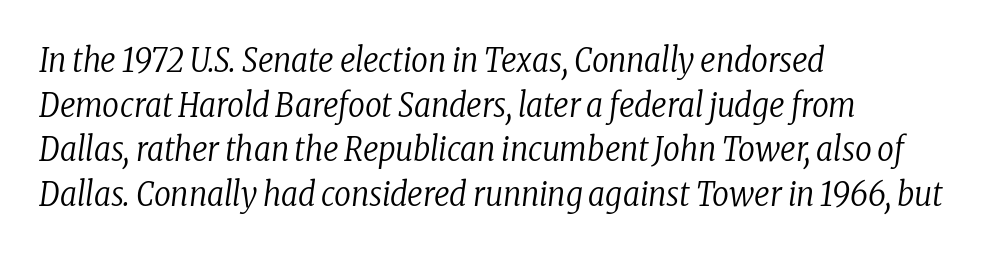
The font family rendered here belongs to the serif group. The setting favours the left margin, as ordinary paragraphs usually do. Nobody drew a line under any word here. Here the designer chose a conventional face with non-uniform glyph widths. Normally led — the rows are evenly, conventionally spaced. Unbolded letterforms with no extra heft.
